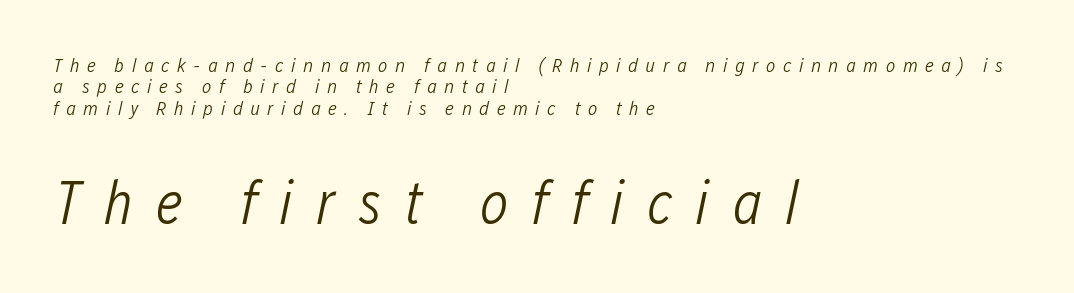
{"italic": "yes", "lean": "right", "slant_degrees": 12, "bold": "no", "weight": "light", "width": "condensed", "stroke_contrast": "low", "x_height": "medium", "monospaced": "no", "underline": "no", "align": "left", "line_spacing": "tight", "line_spacing_ratio": 1.07, "letter_spacing": "wide", "letter_spacing_em": 0.37, "larger_block": "second", "size_ratio": 3.05, "glyph_px": 61}
